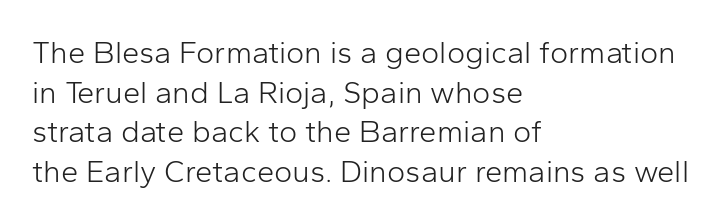
Q: Is the text bold? A: No.
Q: Is the text italic (slanted)? A: No, it is upright.
Q: Is the typeface a serif or a sans-serif typeface? A: Sans-serif.
Q: Is the text underlined? A: No.
Q: How is the paragraph aligned? A: Left-aligned.
Q: Is the spacing between letters normal or unusually wide? A: Normal.
Q: Is the spacing between lines tight, normal or loose? A: Normal.
Q: Width (condensed, normal, or wide)? A: Normal.
Q: Stroke contrast? A: Low.
Q: x-height? A: Medium.
Q: Monospaced? A: No.
